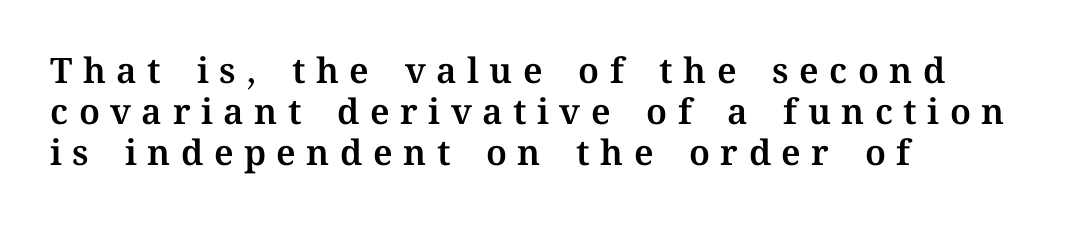
{"italic": "no", "width": "normal", "stroke_contrast": "medium", "x_height": "medium", "monospaced": "no", "underline": "no", "align": "left", "line_spacing_ratio": 1.17, "letter_spacing": "wide", "letter_spacing_em": 0.3, "glyph_px": 35}
